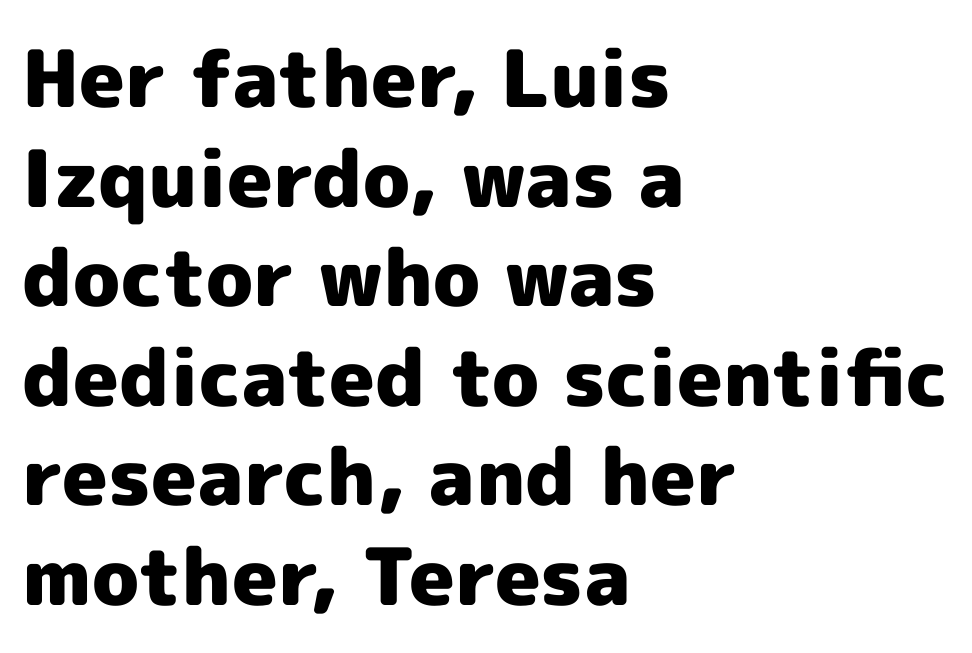
{"serif": "no", "italic": "no", "bold": "yes", "weight": "heavy", "width": "normal", "x_height": "medium", "monospaced": "no", "underline": "no", "align": "left", "line_spacing": "normal", "line_spacing_ratio": 1.26, "letter_spacing": "normal", "letter_spacing_em": 0.0, "glyph_px": 79}
